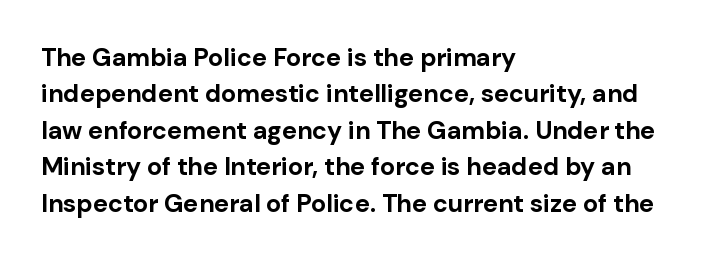
The image shows 25 px bold type, upright; set left-aligned, normal line spacing (1.46x), normal letter spacing, not underlined.
